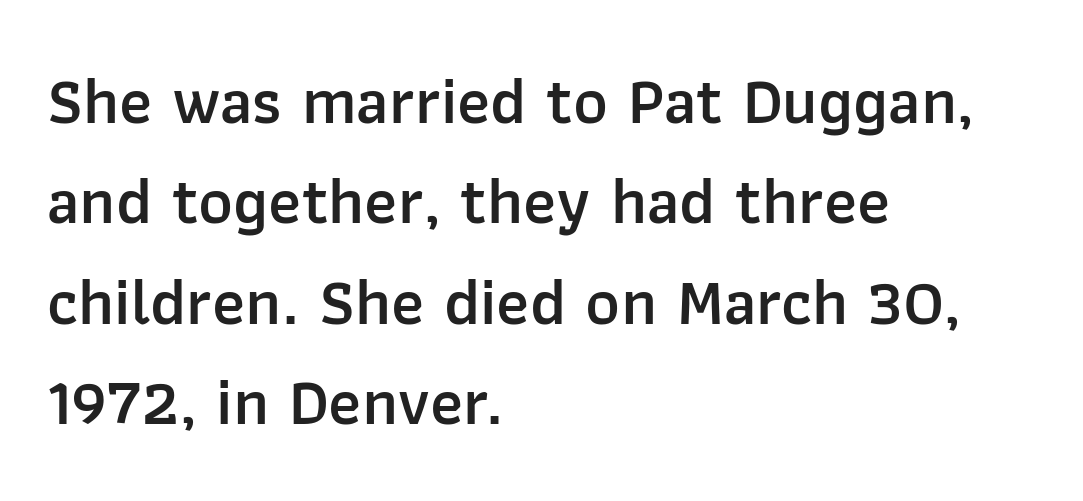
Q: Is the text bold? A: Semi-bold.
Q: Is the text italic (slanted)? A: No, it is upright.
Q: Is the typeface a serif or a sans-serif typeface? A: Sans-serif.
Q: Is the text underlined? A: No.
Q: How is the paragraph aligned? A: Left-aligned.
Q: Is the spacing between letters normal or unusually wide? A: Normal.
Q: Is the spacing between lines tight, normal or loose? A: Normal.
Q: Width (condensed, normal, or wide)? A: Normal.
Q: Stroke contrast? A: Low.
Q: x-height? A: Medium.
Q: Monospaced? A: No.
